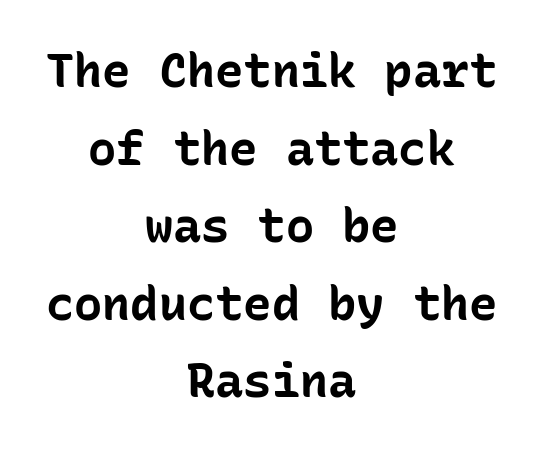
Q: Is the text bold? A: Yes.
Q: Is the text italic (slanted)? A: No, it is upright.
Q: Is the typeface a serif or a sans-serif typeface? A: Sans-serif.
Q: Is the text underlined? A: No.
Q: How is the paragraph aligned? A: Centered.
Q: Is the spacing between letters normal or unusually wide? A: Normal.
Q: Is the spacing between lines tight, normal or loose? A: Normal.
Q: Width (condensed, normal, or wide)? A: Normal.
Q: Stroke contrast? A: Low.
Q: x-height? A: Medium.
Q: Monospaced? A: Yes.
